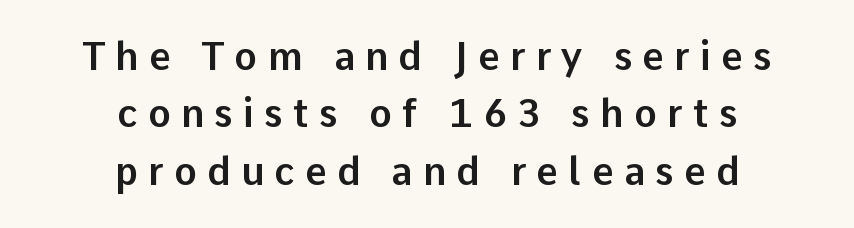
Q: Is the text italic (slanted)? A: No, it is upright.
Q: Is the typeface a serif or a sans-serif typeface? A: Sans-serif.
Q: Is the text underlined? A: No.
Q: How is the paragraph aligned? A: Centered.
Q: Is the spacing between letters normal or unusually wide? A: Unusually wide.
Q: Is the spacing between lines tight, normal or loose? A: Normal.
Q: Width (condensed, normal, or wide)? A: Normal.
Q: Stroke contrast? A: Low.
Q: x-height? A: Medium.
Q: Monospaced? A: No.
